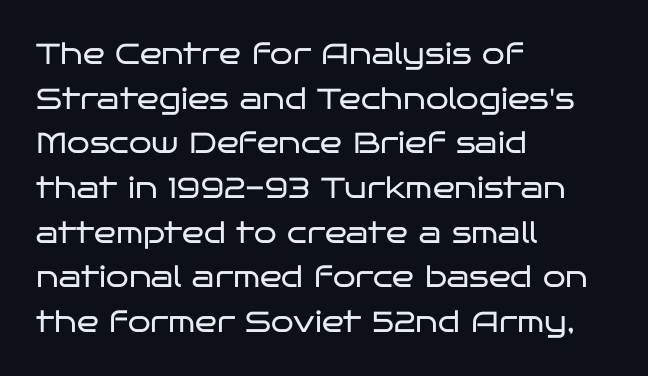
{"serif": "no", "italic": "no", "bold": "no", "weight": "regular", "width": "wide", "stroke_contrast": "low", "x_height": "large", "monospaced": "no", "underline": "no", "align": "left", "line_spacing": "normal", "line_spacing_ratio": 1.54, "letter_spacing": "normal", "letter_spacing_em": 0.0, "glyph_px": 29}
